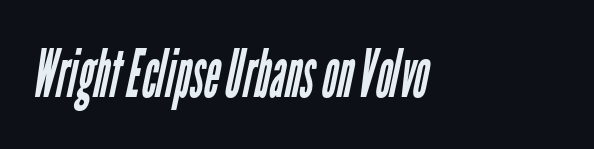
Q: Is the text bold? A: No.
Q: Is the typeface a serif or a sans-serif typeface? A: Sans-serif.
Q: Is the text underlined? A: No.
Q: How is the paragraph aligned? A: Left-aligned.
Q: Is the spacing between letters normal or unusually wide? A: Normal.
Q: Width (condensed, normal, or wide)? A: Condensed.
Q: Stroke contrast? A: Low.
Q: x-height? A: Medium.
Q: Monospaced? A: No.
